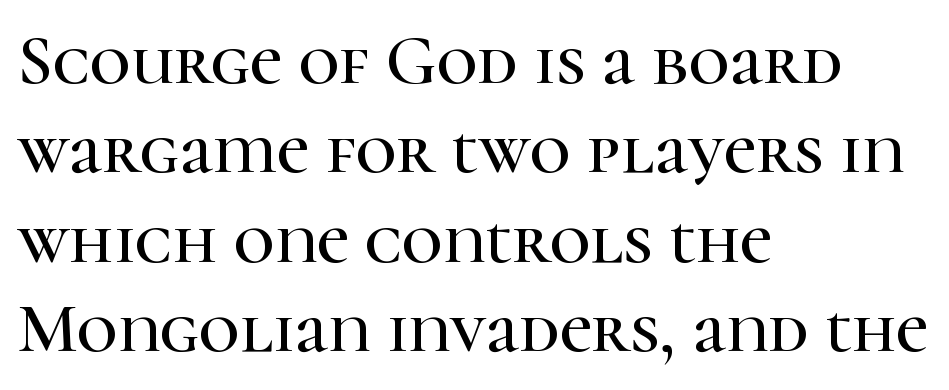
{"serif": "yes", "italic": "no", "width": "normal", "stroke_contrast": "high", "x_height": "medium", "monospaced": "no", "underline": "no", "align": "left", "line_spacing": "normal", "line_spacing_ratio": 1.26, "letter_spacing": "normal", "letter_spacing_em": 0.0, "glyph_px": 71}
